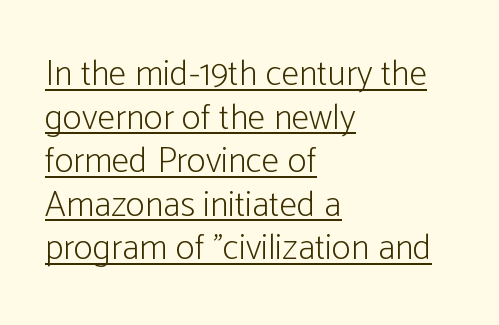
Caption: lettering with a line underneath. Weight: in the light-to-regular range. The type family on display is of the sans-serif kind. Each line starts at the same left margin while the right side varies. Unlike italic type, these characters show no tilt at all.
